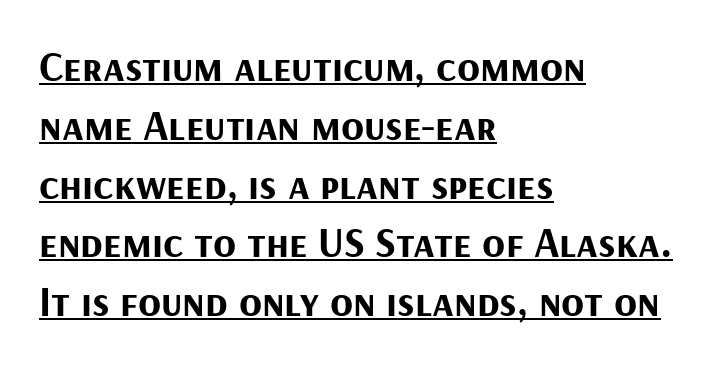
The image shows 42 px bold sans-serif type, upright; set left-aligned, normal line spacing (1.4x), normal letter spacing, underlined; medium stroke contrast and a medium x-height.
